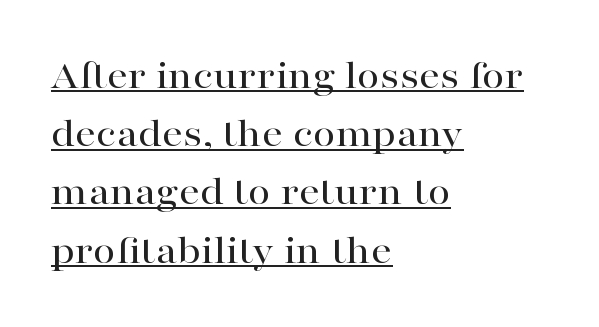
A roman cut, with each character standing at attention. Note: serifs present on the glyphs. Regular leading. Varying glyph widths throughout — classic text-font behaviour.
